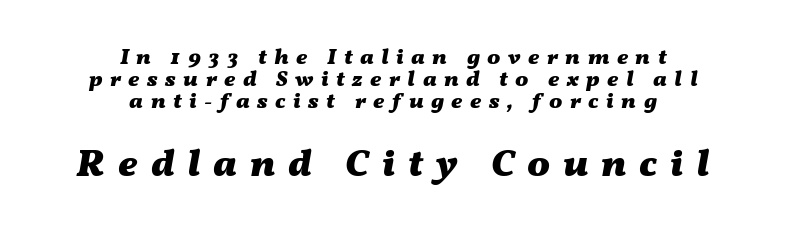
Q: Is the text bold? A: Yes.
Q: Is the text italic (slanted)? A: Yes, it leans right by about 11 degrees.
Q: Is the text underlined? A: No.
Q: How is the paragraph aligned? A: Centered.
Q: Is the spacing between letters normal or unusually wide? A: Unusually wide.
Q: Is the spacing between lines tight, normal or loose? A: Tight.
Q: Which block of text is set in a larger size, the first (top) or the second (bottom)? A: The second (bottom) one.
Q: Width (condensed, normal, or wide)? A: Wide.
Q: Stroke contrast? A: Medium.
Q: x-height? A: Medium.
Q: Monospaced? A: No.
